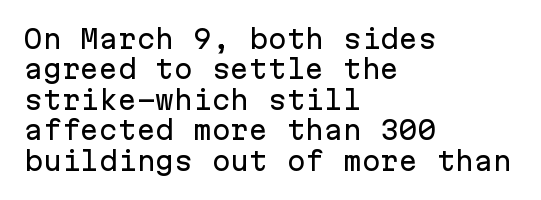
{"italic": "no", "underline": "no", "align": "left", "line_spacing_ratio": 1.22, "letter_spacing": "normal", "letter_spacing_em": 0.0, "glyph_px": 25}
